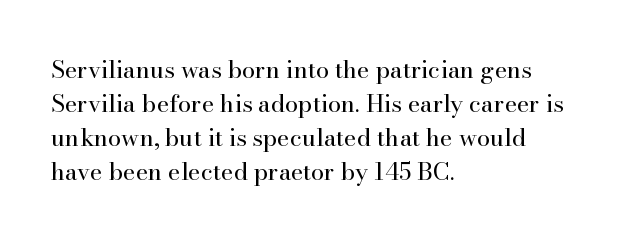
{"italic": "no", "bold": "no", "underline": "no", "align": "left", "line_spacing": "normal", "line_spacing_ratio": 1.41, "letter_spacing": "normal", "letter_spacing_em": 0.0, "glyph_px": 24}
